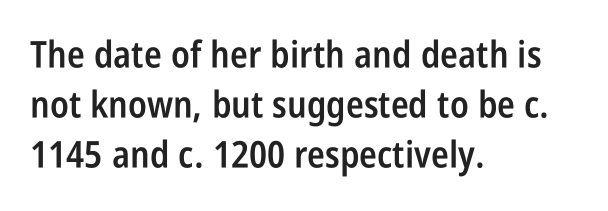
The image shows 37 px semibold, condensed sans-serif type, upright; set left-aligned, normal line spacing (1.35x), normal letter spacing, not underlined; low stroke contrast and a large x-height.
